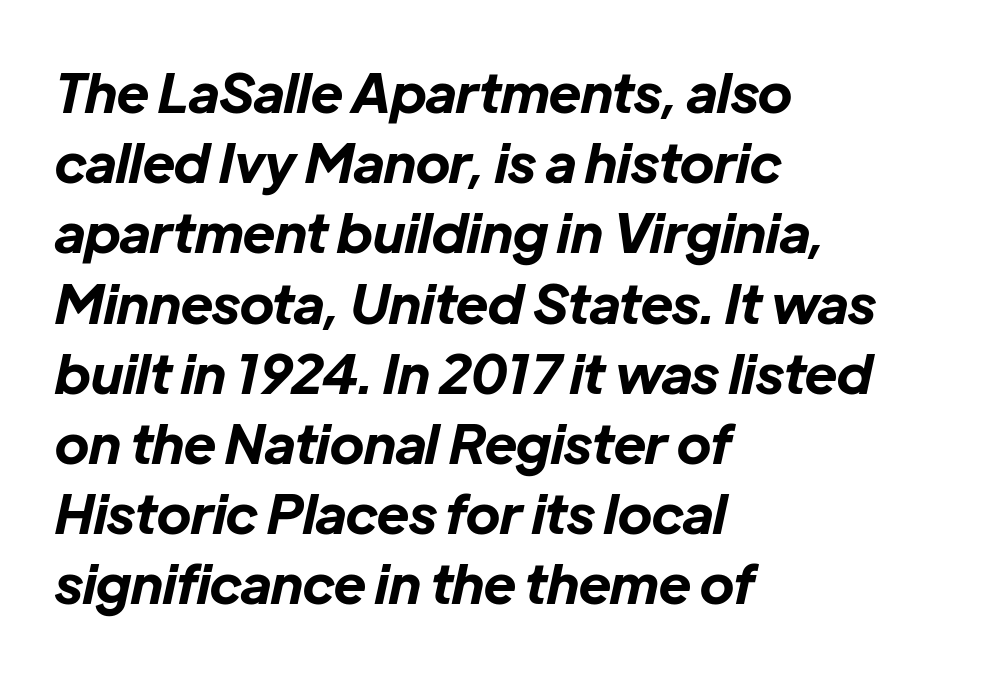
The image shows 54 px bold type, italic (leaning right); set left-aligned, normal line spacing (1.3x), normal letter spacing, not underlined; low stroke contrast and a medium x-height.
